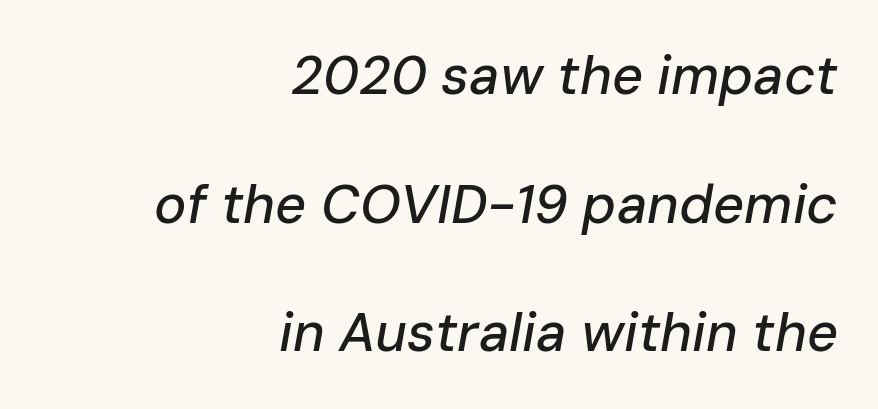
{"italic": "yes", "lean": "right", "slant_degrees": 10, "width": "normal", "stroke_contrast": "low", "x_height": "medium", "monospaced": "no", "underline": "no", "align": "right", "line_spacing": "loose", "line_spacing_ratio": 2.38, "letter_spacing": "normal", "letter_spacing_em": 0.0, "glyph_px": 54}
